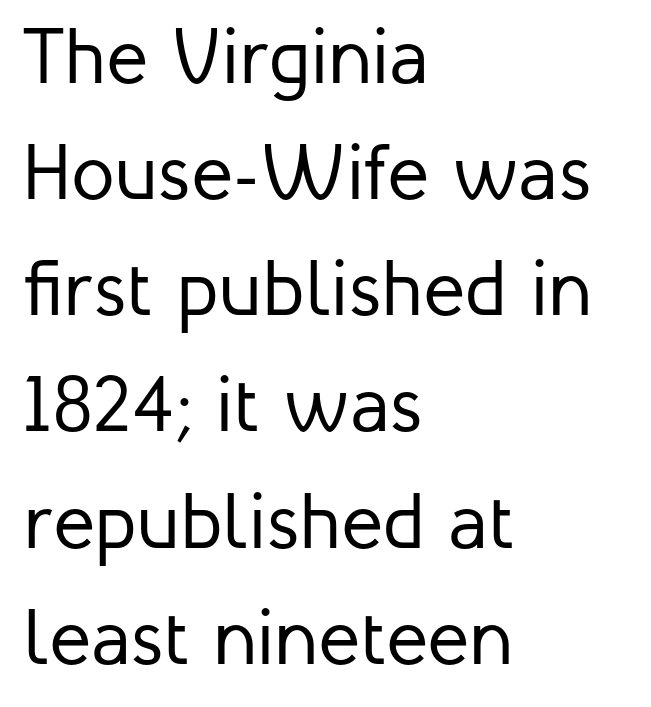
{"serif": "no", "italic": "no", "bold": "no", "weight": "regular", "width": "normal", "stroke_contrast": "low", "x_height": "medium", "monospaced": "no", "underline": "no", "align": "left", "line_spacing": "normal", "line_spacing_ratio": 1.47, "letter_spacing": "normal", "letter_spacing_em": 0.0, "glyph_px": 79}
